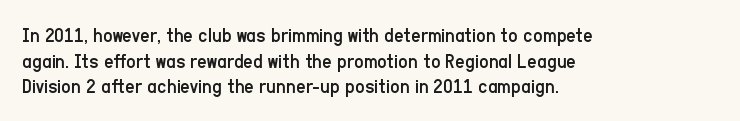
{"italic": "no", "bold": "no", "underline": "no", "align": "left", "line_spacing_ratio": 1.22, "letter_spacing": "normal", "letter_spacing_em": 0.0, "glyph_px": 21}
